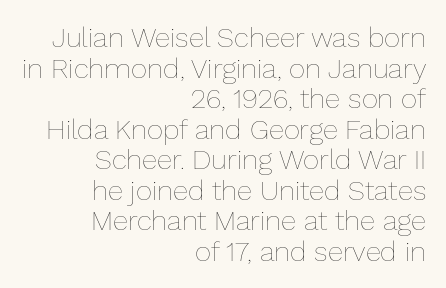
You can tell it's not italic because the verticals are truly vertical. Observe the ordinary spacing: letters are neighbours, not strangers. Letters rest on an invisible, unmarked baseline. The passage shown is typed in a proportional face where columns would drift. Horizontally, the lines are justified to the trailing edge only.
